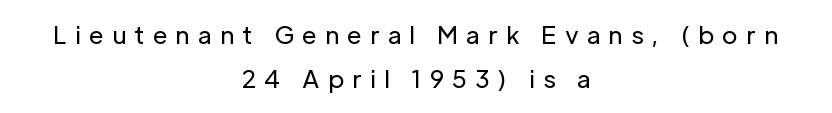
The image shows 24 px text type, upright; set centered, line spacing 1.84x, unusually wide letter spacing (+0.34 em), not underlined.
